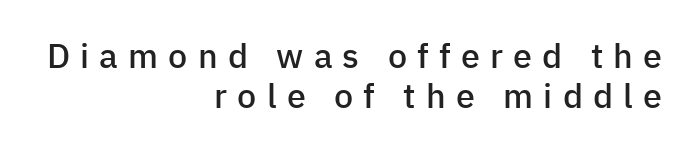
Q: Is the text bold? A: Semi-bold.
Q: Is the text italic (slanted)? A: No, it is upright.
Q: Is the typeface a serif or a sans-serif typeface? A: Sans-serif.
Q: Is the text underlined? A: No.
Q: How is the paragraph aligned? A: Right-aligned.
Q: Is the spacing between letters normal or unusually wide? A: Unusually wide.
Q: Width (condensed, normal, or wide)? A: Normal.
Q: Stroke contrast? A: Low.
Q: x-height? A: Medium.
Q: Monospaced? A: No.
